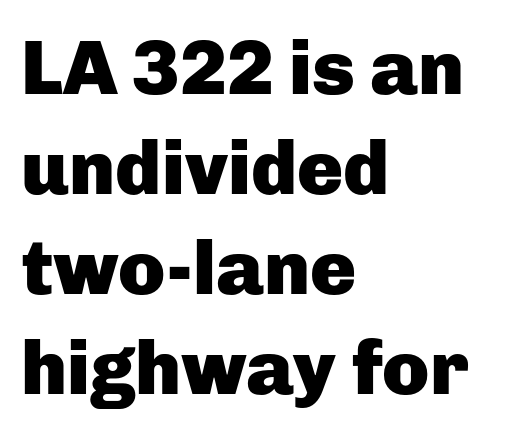
Q: Is the text bold? A: Yes.
Q: Is the text italic (slanted)? A: No, it is upright.
Q: Is the typeface a serif or a sans-serif typeface? A: Sans-serif.
Q: Is the text underlined? A: No.
Q: How is the paragraph aligned? A: Left-aligned.
Q: Is the spacing between letters normal or unusually wide? A: Normal.
Q: Is the spacing between lines tight, normal or loose? A: Normal.
Q: Width (condensed, normal, or wide)? A: Normal.
Q: Stroke contrast? A: Low.
Q: x-height? A: Medium.
Q: Monospaced? A: No.
